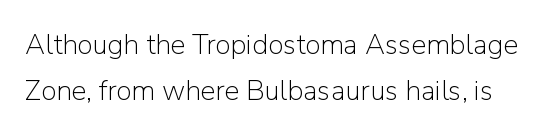
A quiet, ordinary-to-light weight characterises the typeface. Regarding leading, the lines here are spaced in the standard way. You could call the tracking neutral — neither tight nor loose. No italicization has been applied; the sample stays upright.
